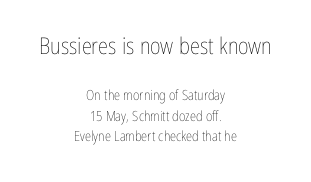
{"italic": "no", "bold": "no", "underline": "no", "align": "center", "line_spacing": "normal", "line_spacing_ratio": 1.49, "letter_spacing": "normal", "letter_spacing_em": 0.0, "larger_block": "first", "size_ratio": 1.64, "glyph_px": 23}
